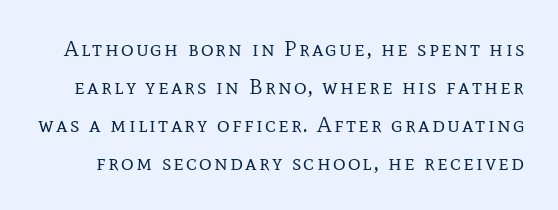
{"italic": "no", "bold": "no", "underline": "no", "line_spacing_ratio": 1.72, "glyph_px": 22}
